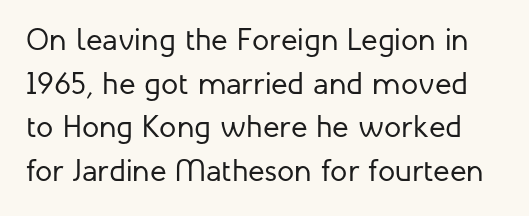
Q: Is the text bold? A: No.
Q: Is the text italic (slanted)? A: No, it is upright.
Q: Is the typeface a serif or a sans-serif typeface? A: Sans-serif.
Q: Is the text underlined? A: No.
Q: Is the spacing between letters normal or unusually wide? A: Normal.
Q: Is the spacing between lines tight, normal or loose? A: Normal.
Q: Width (condensed, normal, or wide)? A: Normal.
Q: Stroke contrast? A: Low.
Q: x-height? A: Medium.
Q: Monospaced? A: No.
